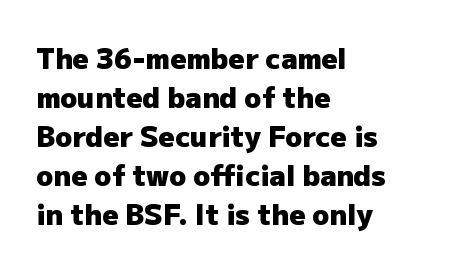
Q: Is the text bold? A: Yes.
Q: Is the text italic (slanted)? A: No, it is upright.
Q: Is the typeface a serif or a sans-serif typeface? A: Sans-serif.
Q: Is the text underlined? A: No.
Q: How is the paragraph aligned? A: Left-aligned.
Q: Is the spacing between letters normal or unusually wide? A: Normal.
Q: Is the spacing between lines tight, normal or loose? A: Normal.
Q: Width (condensed, normal, or wide)? A: Normal.
Q: Stroke contrast? A: Low.
Q: x-height? A: Medium.
Q: Monospaced? A: No.
